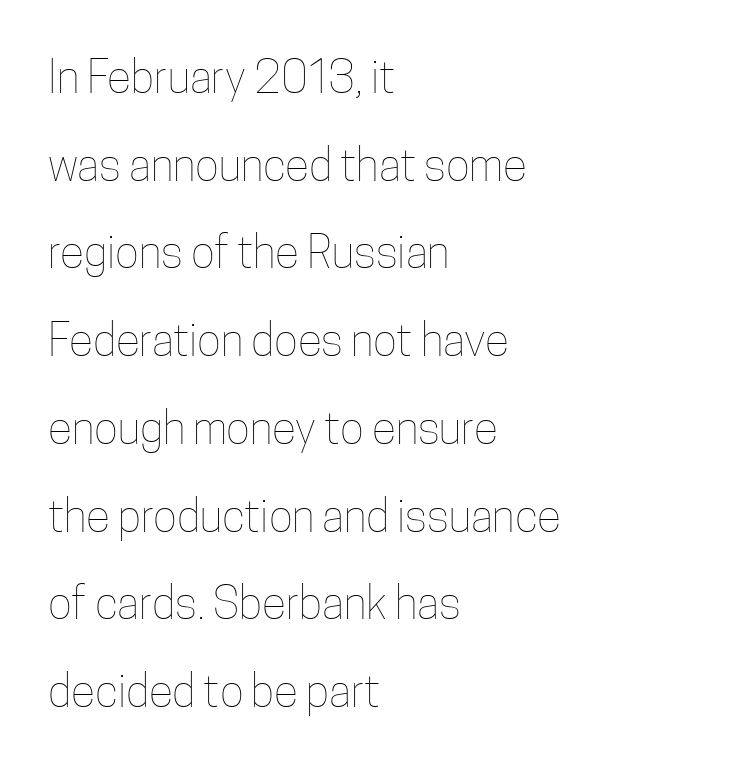
Q: Is the text bold? A: No.
Q: Is the text italic (slanted)? A: No, it is upright.
Q: Is the text underlined? A: No.
Q: How is the paragraph aligned? A: Left-aligned.
Q: Is the spacing between letters normal or unusually wide? A: Normal.
Q: Is the spacing between lines tight, normal or loose? A: Loose.
Q: Width (condensed, normal, or wide)? A: Condensed.
Q: Stroke contrast? A: Low.
Q: x-height? A: Medium.
Q: Monospaced? A: No.
